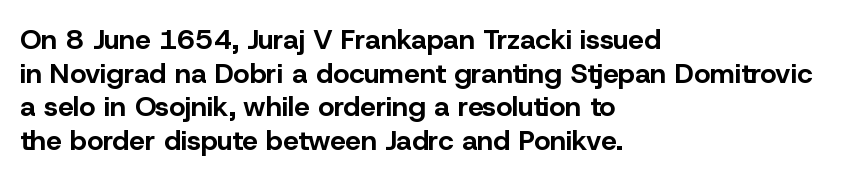
{"serif": "no", "italic": "no", "bold": "yes", "weight": "bold", "width": "normal", "stroke_contrast": "low", "x_height": "medium", "monospaced": "no", "underline": "no", "align": "left", "line_spacing_ratio": 1.2, "letter_spacing": "normal", "letter_spacing_em": 0.0, "glyph_px": 28}
